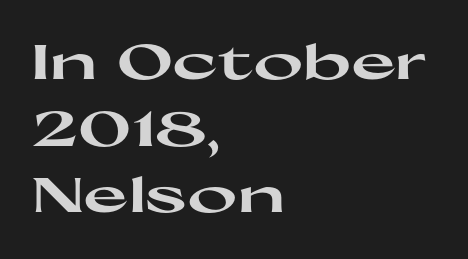
The image shows 48 px heavy, wide sans-serif type, upright; set left-aligned, normal line spacing (1.39x), normal letter spacing, not underlined; high stroke contrast and a medium x-height.
